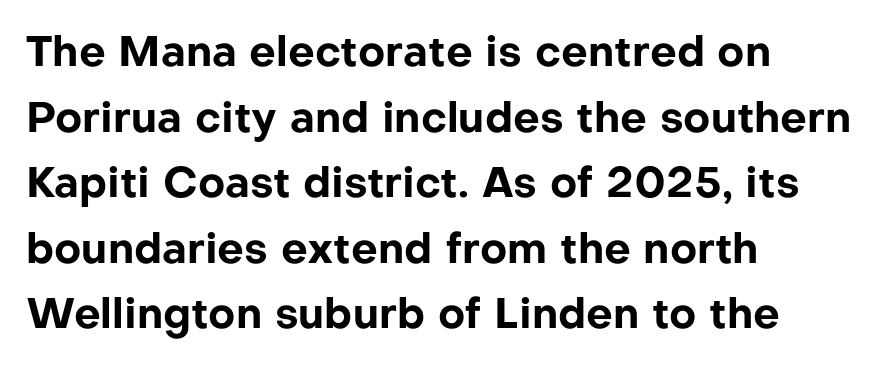
Nobody touched the tracking dial on this one. Which margin do the lines hug? The left one — the right edge is uneven. Examine the stroke ends and you'll find no serifs. These lines are rendered in a variable-pitch font.
